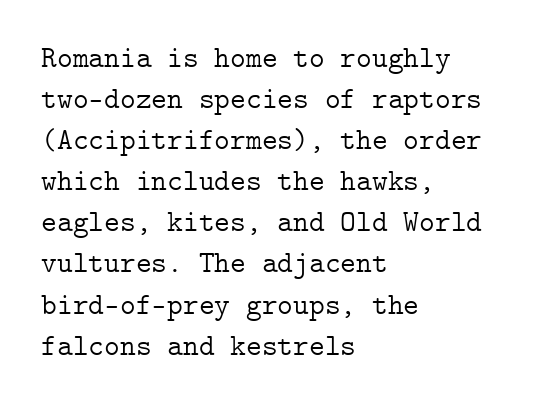
{"serif": "yes", "italic": "no", "bold": "no", "weight": "light", "width": "normal", "stroke_contrast": "low", "x_height": "medium", "underline": "no", "align": "left", "line_spacing": "normal", "line_spacing_ratio": 1.37, "letter_spacing": "normal", "letter_spacing_em": 0.0, "glyph_px": 30}
